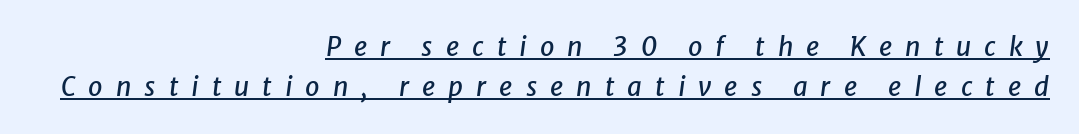
{"italic": "yes", "lean": "right", "slant_degrees": 8, "underline": "yes", "align": "right", "line_spacing": "normal", "line_spacing_ratio": 1.52, "letter_spacing": "wide", "letter_spacing_em": 0.5, "glyph_px": 26}
